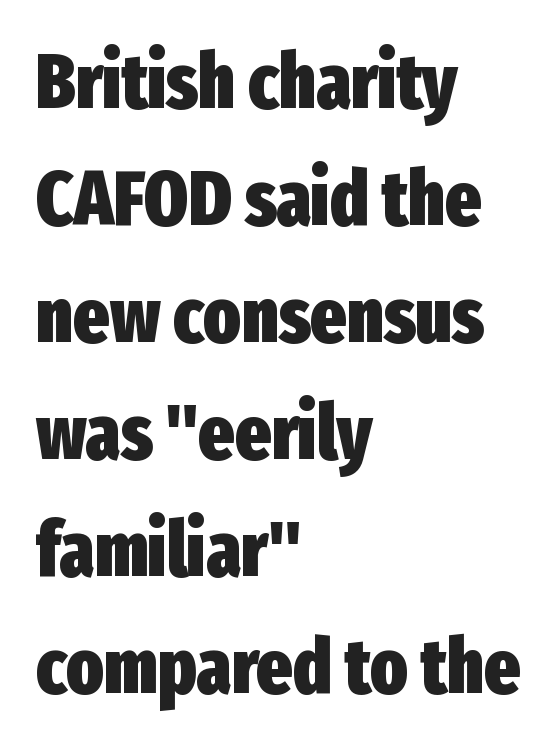
The image shows 77 px heavy, condensed sans-serif type, upright; set left-aligned, normal line spacing (1.52x), normal letter spacing, not underlined; low stroke contrast and a medium x-height.
